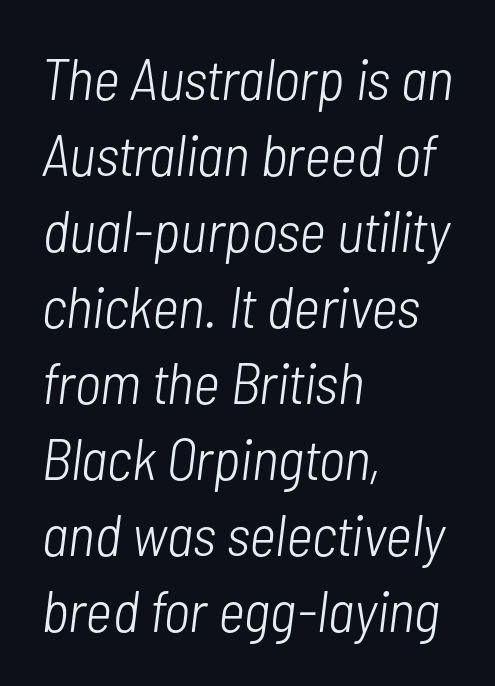
Quick note: interline space is typical. Is this a fixed-width face? No — the glyphs have proportional, varying widths. The passage shown leans; its letterforms are oblique. The space beneath each line is pristine and unruled. Students, note that the glyphs here touch the page at normal intervals. The lines in this sample share a left origin and differ only in where they stop.
